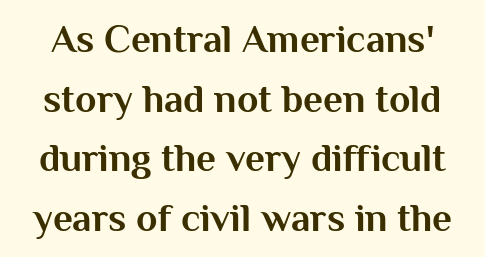
{"serif": "no", "italic": "no", "bold": "yes", "weight": "bold", "width": "normal", "stroke_contrast": "medium", "x_height": "medium", "monospaced": "no", "underline": "no", "line_spacing": "normal", "line_spacing_ratio": 1.53, "letter_spacing": "normal", "letter_spacing_em": 0.0, "glyph_px": 39}
